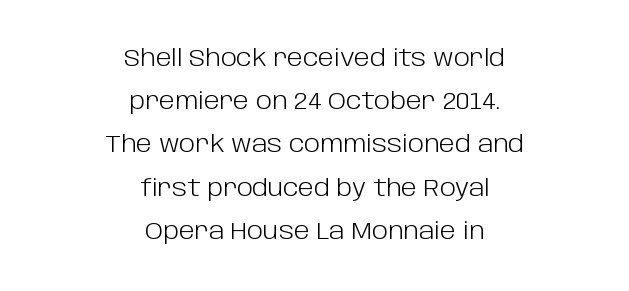
The image shows 24 px text type, upright; set centered, line spacing 1.8x, normal letter spacing, not underlined.
